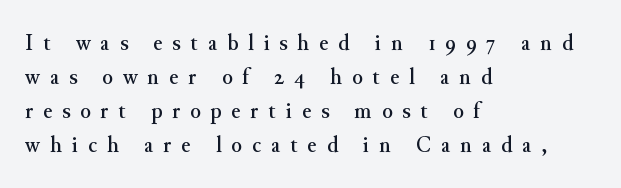
Q: Is the text italic (slanted)? A: No, it is upright.
Q: Is the text underlined? A: No.
Q: How is the paragraph aligned? A: Left-aligned.
Q: Is the spacing between letters normal or unusually wide? A: Unusually wide.
Q: Is the spacing between lines tight, normal or loose? A: Normal.
